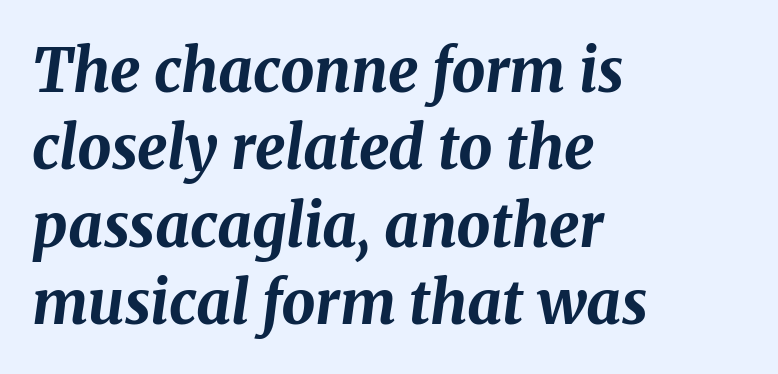
The image shows 60 px bold type, italic (leaning right); set left-aligned, normal line spacing (1.29x), normal letter spacing, not underlined; medium stroke contrast and a medium x-height.
